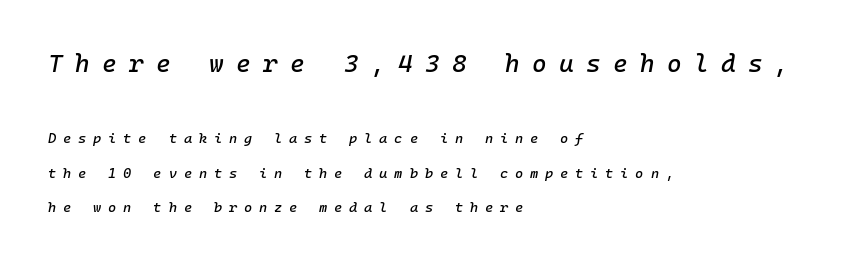
The passage is arranged the way most books set body copy — flush left. Rendered with sloped, italic letterforms. Rows of type keep a wide berth in the vertical direction. Type size steps down from the first block to the second. The type is letterspaced generously, with wide tracking. The strip under each line holds only bare page.
